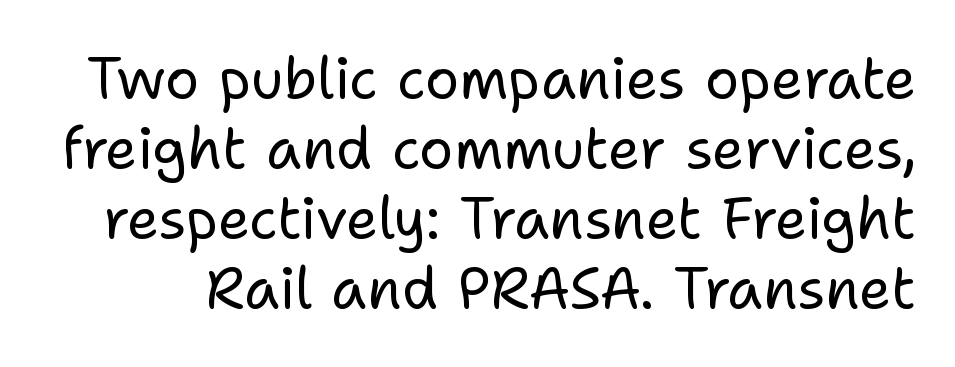
The type is set solid horizontally, with unmodified tracking. Quick note: not italic, upright. Type without underlining. The cut favours lightness, reaching ordinary text weight at its darkest.
